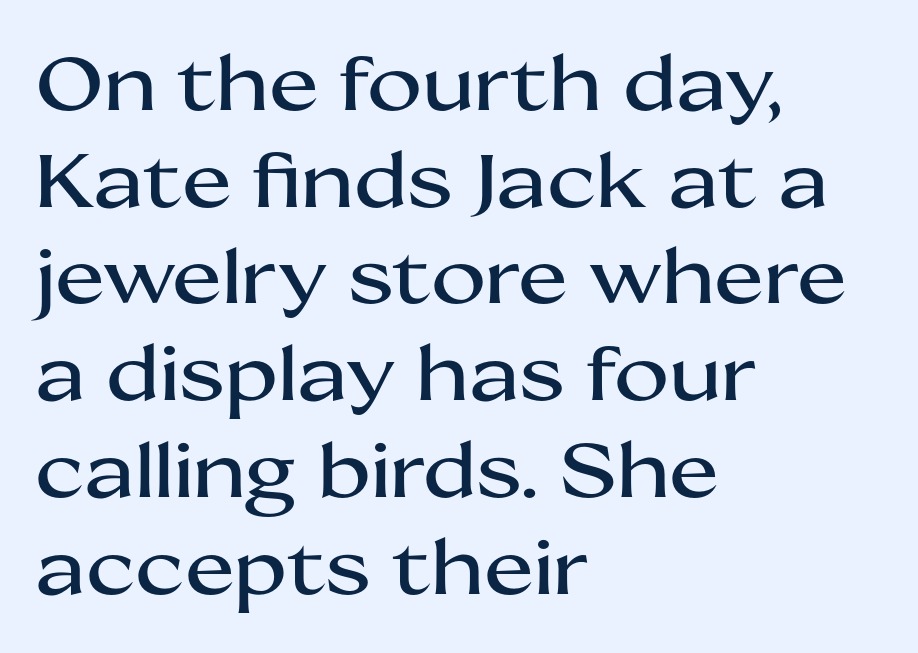
Does the copy run flush right? No — it runs flush left. Varying glyph widths throughout — classic text-font behaviour. The tracking reads as untouched default to a designer's eye. Glance below the letters and you will spot only blank space. Vertical spacing — default.
